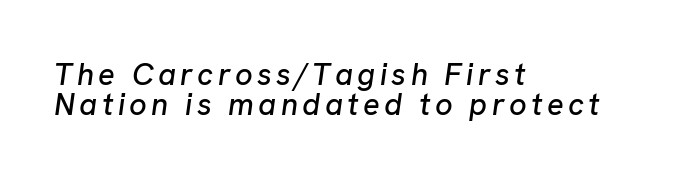
The image shows 31 px text type, italic (leaning right); set left-aligned, tight line spacing (0.97x), not underlined; low stroke contrast and a medium x-height.
